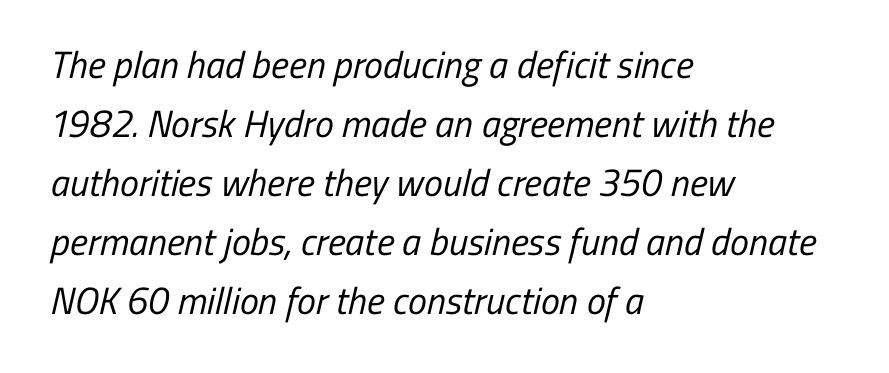
Q: Is the text bold? A: No.
Q: Is the typeface a serif or a sans-serif typeface? A: Sans-serif.
Q: Is the text underlined? A: No.
Q: How is the paragraph aligned? A: Left-aligned.
Q: Is the spacing between letters normal or unusually wide? A: Normal.
Q: Is the spacing between lines tight, normal or loose? A: Normal.
Q: Width (condensed, normal, or wide)? A: Condensed.
Q: Stroke contrast? A: Low.
Q: x-height? A: Medium.
Q: Monospaced? A: No.
